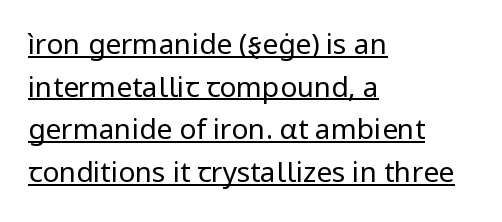
{"serif": "no", "italic": "no", "bold": "no", "weight": "regular", "width": "normal", "stroke_contrast": "low", "x_height": "medium", "monospaced": "no", "underline": "yes", "align": "left", "line_spacing": "normal", "line_spacing_ratio": 1.52, "letter_spacing": "normal", "letter_spacing_em": 0.0, "glyph_px": 28}
